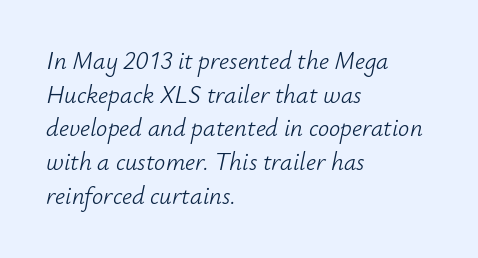
Q: Is the text bold? A: No.
Q: Is the text italic (slanted)? A: Yes, it leans right by about 12 degrees.
Q: Is the text underlined? A: No.
Q: How is the paragraph aligned? A: Left-aligned.
Q: Is the spacing between letters normal or unusually wide? A: Normal.
Q: Is the spacing between lines tight, normal or loose? A: Normal.
